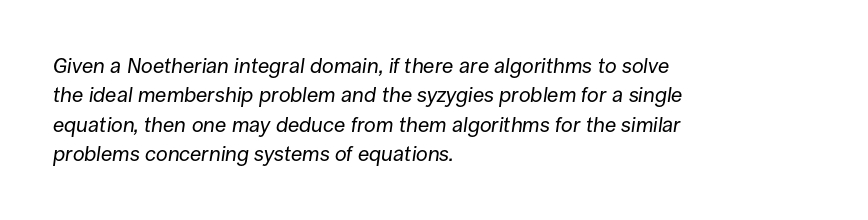
The image shows 21 px text type, italic (leaning right); set left-aligned, normal line spacing (1.4x), normal letter spacing, not underlined.
